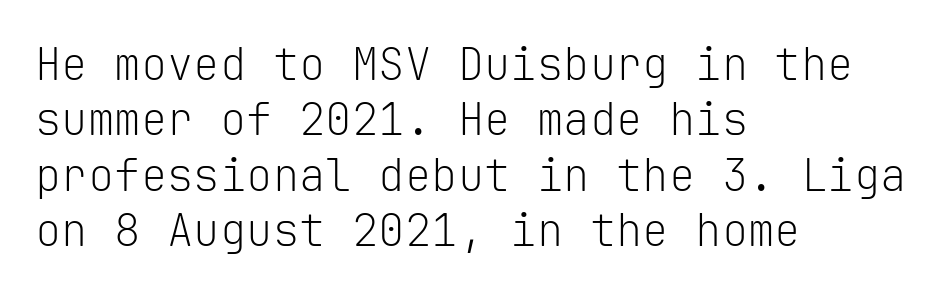
Heaviness? Minimal to ordinary, like unemphasized prose. When letters stand straight like this, we call the style roman or upright. Lines of text with bare space underneath. Left-aligned paragraph, ragged on the right. Horizontal bands of white between lines are of average thickness.
